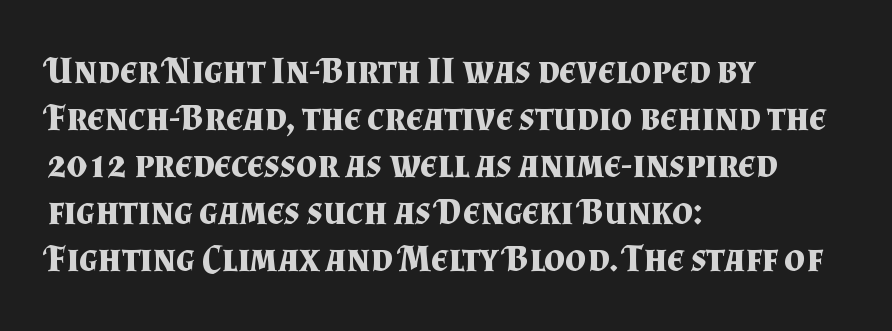
{"serif": "yes", "italic": "no", "bold": "yes", "weight": "bold", "width": "normal", "stroke_contrast": "medium", "x_height": "small", "monospaced": "no", "underline": "no", "align": "left", "line_spacing": "normal", "line_spacing_ratio": 1.27, "letter_spacing": "normal", "letter_spacing_em": 0.0, "glyph_px": 37}
